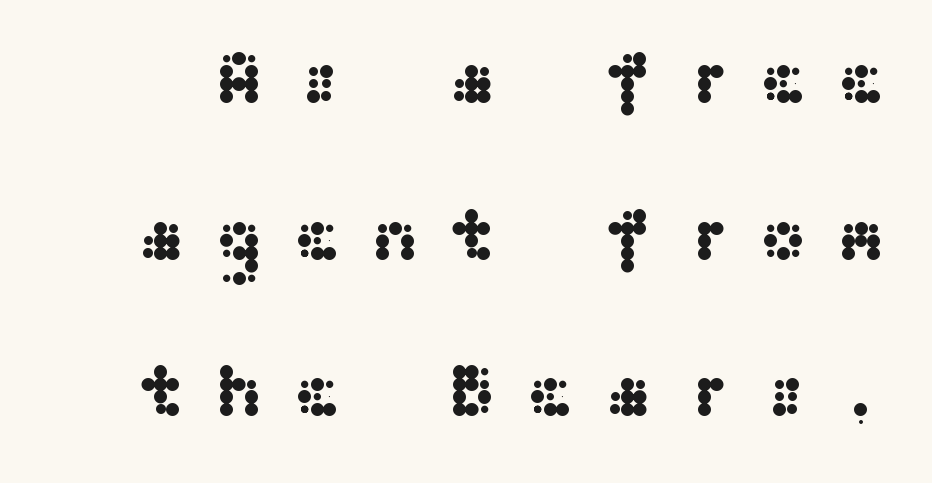
The type is letterspaced generously, with wide tracking. Unmarked baselines from the first word to the last. The letters stand straight up with perfectly vertical stems. The line-height multiplier appears high, well above default. The designer went with a sans here, leaving each stem footless.
